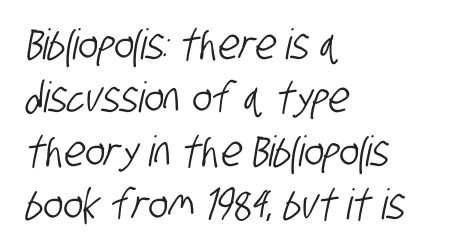
{"serif": "no", "width": "condensed", "stroke_contrast": "low", "x_height": "large", "monospaced": "no", "underline": "no", "align": "left", "line_spacing": "normal", "line_spacing_ratio": 1.27, "letter_spacing": "normal", "letter_spacing_em": 0.0, "glyph_px": 42}
